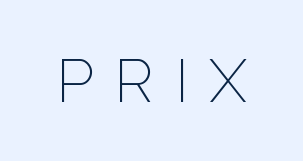
Descenders are the only things crossing below the line. In terms of letterform style, serifs are entirely absent. Bold? No — there's no thickening of the strokes. The font's upright variant was chosen for this text. Between one letter and the next there's a generous, obvious gap. Proportional: the letters do not fall into vertical columns.
